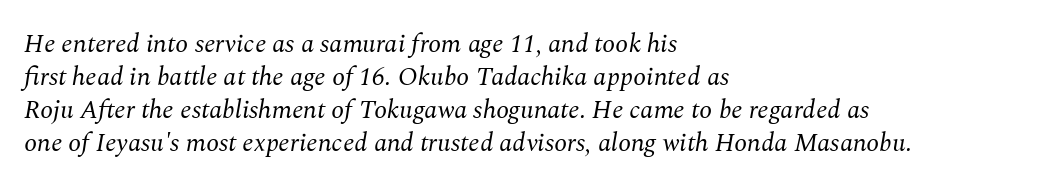
The image shows 26 px text type, italic (leaning right); set left-aligned, normal line spacing (1.27x), normal letter spacing, not underlined.
